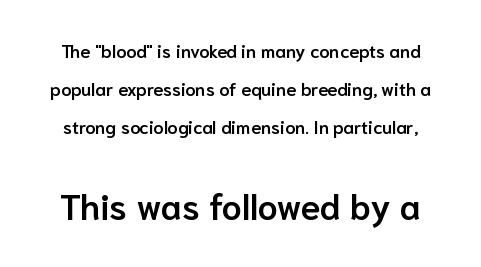
No word sits above an underline. In terms of posture, this sample is upright. Varying glyph widths throughout — classic text-font behaviour. Small over large — that's the arrangement of the two blocks here. The gaps between neighbouring characters are ordinary and unremarkable.
